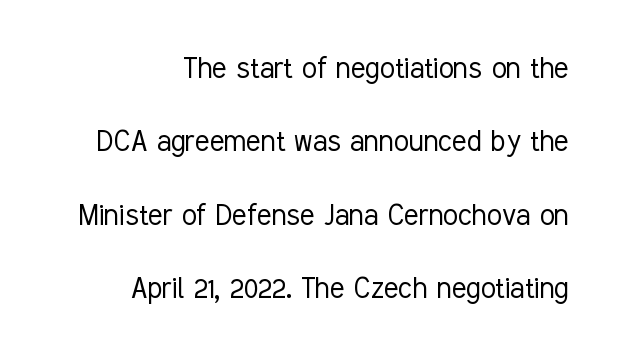
The image shows 34 px light, condensed sans-serif type, upright; set loose line spacing (2.16x), normal letter spacing, not underlined; low stroke contrast and a medium x-height.
